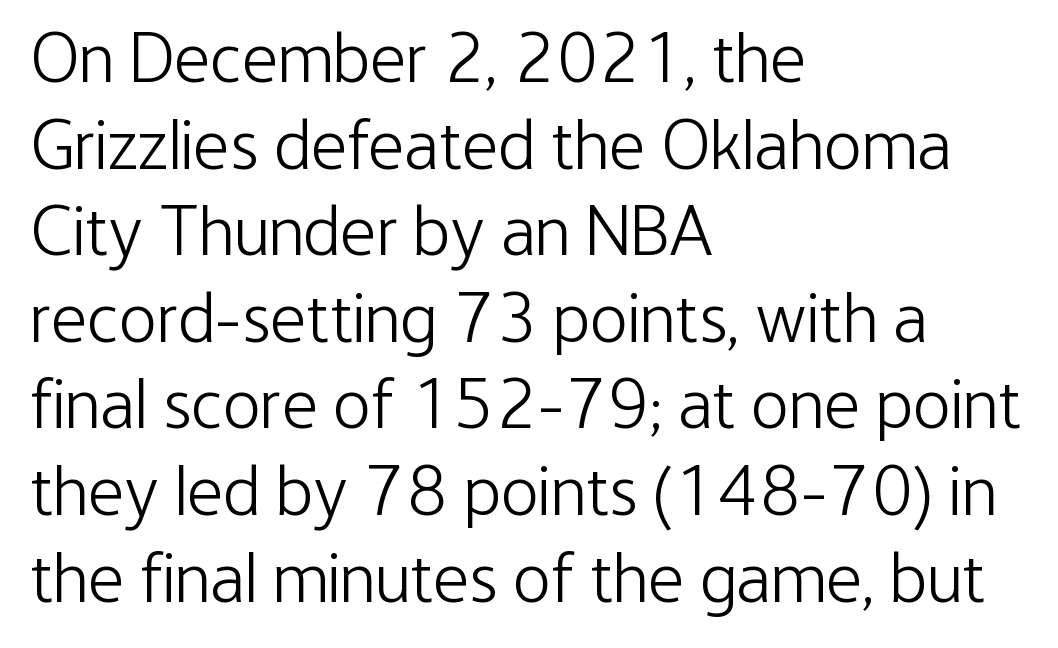
Q: Is the text bold? A: No.
Q: Is the text italic (slanted)? A: No, it is upright.
Q: Is the typeface a serif or a sans-serif typeface? A: Sans-serif.
Q: Is the text underlined? A: No.
Q: How is the paragraph aligned? A: Left-aligned.
Q: Is the spacing between letters normal or unusually wide? A: Normal.
Q: Width (condensed, normal, or wide)? A: Condensed.
Q: Stroke contrast? A: Low.
Q: x-height? A: Medium.
Q: Monospaced? A: No.
